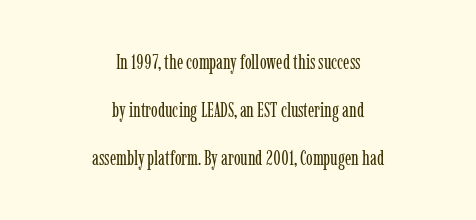
Q: Is the text bold? A: No.
Q: Is the text italic (slanted)? A: No, it is upright.
Q: Is the text underlined? A: No.
Q: How is the paragraph aligned? A: Centered.
Q: Is the spacing between letters normal or unusually wide? A: Normal.
Q: Is the spacing between lines tight, normal or loose? A: Loose.
